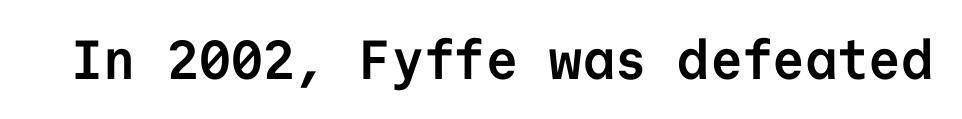
Q: Is the text bold? A: Yes.
Q: Is the text italic (slanted)? A: No, it is upright.
Q: Is the typeface a serif or a sans-serif typeface? A: Sans-serif.
Q: Is the text underlined? A: No.
Q: Is the spacing between letters normal or unusually wide? A: Normal.
Q: Width (condensed, normal, or wide)? A: Normal.
Q: Stroke contrast? A: Low.
Q: x-height? A: Medium.
Q: Monospaced? A: Yes.
